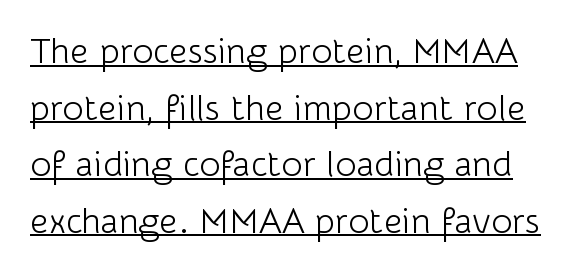
Default kerning and tracking; the words read as compact shapes. Think standard paragraph weight, or any step lighter than that. The passage shown is typed in a proportional face where columns would drift. To sum up the face: it is a sans, with no serifs. Notice how the stems are strictly vertical — no italics here. The glyphs are accompanied by a horizontal stroke just below them.
